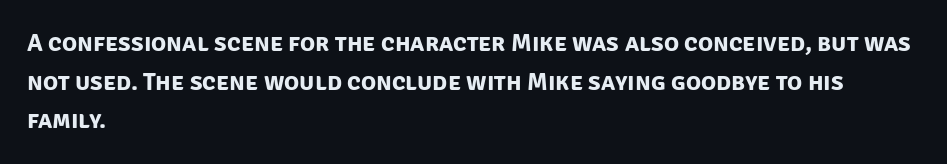
Q: Is the text bold? A: Yes.
Q: Is the text underlined? A: No.
Q: How is the paragraph aligned? A: Left-aligned.
Q: Is the spacing between letters normal or unusually wide? A: Normal.
Q: Is the spacing between lines tight, normal or loose? A: Normal.
